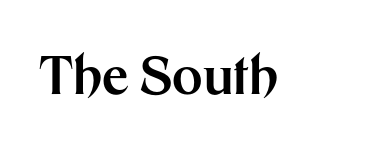
{"serif": "no", "italic": "no", "bold": "yes", "weight": "bold", "width": "normal", "stroke_contrast": "medium", "x_height": "medium", "monospaced": "no", "underline": "no", "letter_spacing": "normal", "letter_spacing_em": 0.0, "glyph_px": 52}
